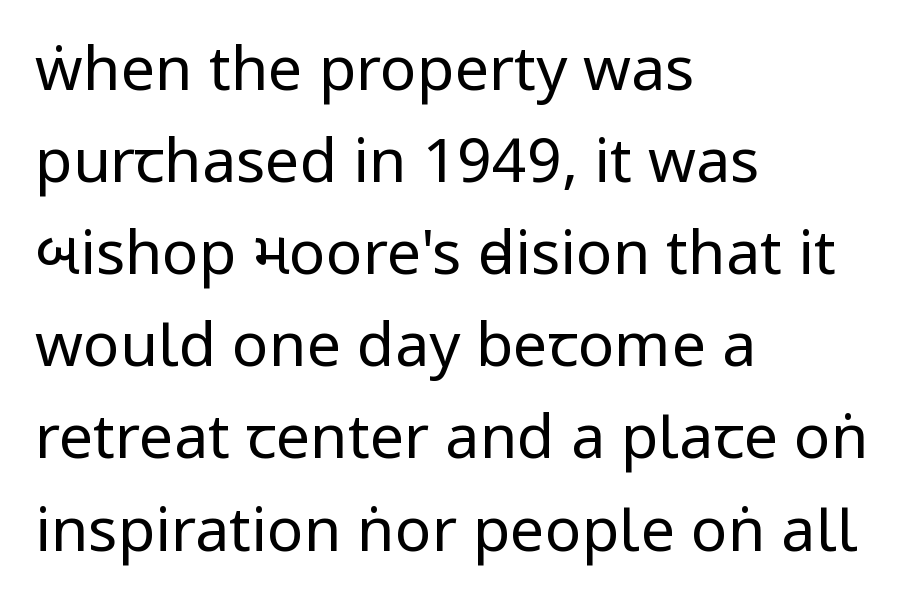
Q: Is the text bold? A: No.
Q: Is the text italic (slanted)? A: No, it is upright.
Q: Is the typeface a serif or a sans-serif typeface? A: Sans-serif.
Q: Is the text underlined? A: No.
Q: How is the paragraph aligned? A: Left-aligned.
Q: Is the spacing between letters normal or unusually wide? A: Normal.
Q: Is the spacing between lines tight, normal or loose? A: Normal.
Q: Width (condensed, normal, or wide)? A: Condensed.
Q: Stroke contrast? A: Low.
